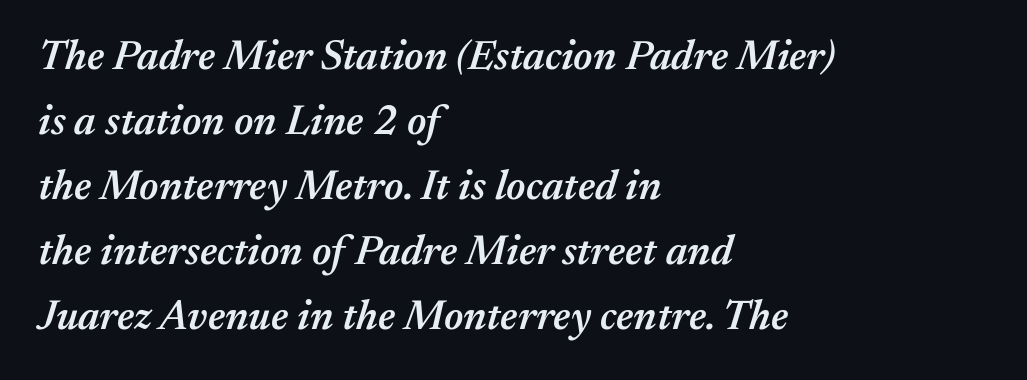
{"italic": "yes", "lean": "right", "slant_degrees": 17, "bold": "semi", "weight": "semibold", "width": "normal", "stroke_contrast": "medium", "x_height": "medium", "monospaced": "no", "underline": "no", "align": "left", "line_spacing": "normal", "line_spacing_ratio": 1.55, "letter_spacing": "normal", "letter_spacing_em": 0.0, "glyph_px": 42}
